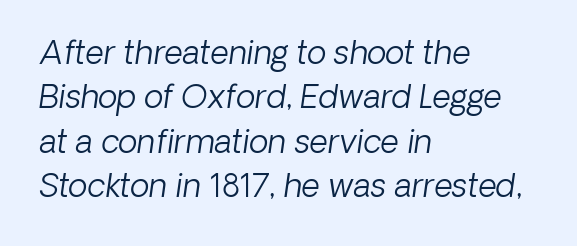
The image shows 32 px light type, italic (leaning right); set left-aligned, normal line spacing (1.39x), normal letter spacing, not underlined; low stroke contrast and a medium x-height.
